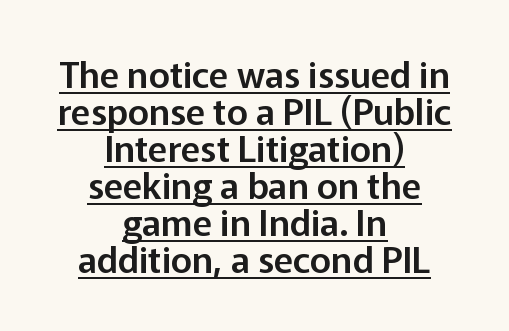
The image shows 36 px sans-serif type, upright; set centered, tight line spacing (1.03x), normal letter spacing, underlined; low stroke contrast and a medium x-height.
